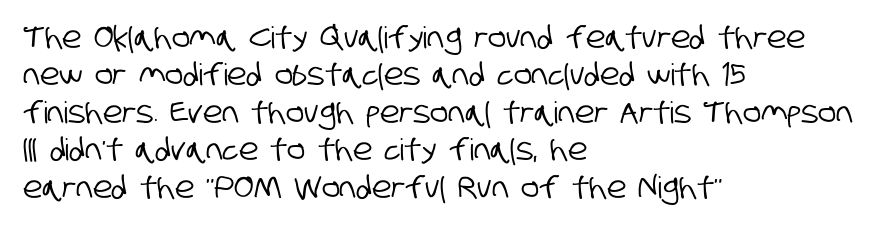
The image shows 30 px condensed sans-serif type; set left-aligned, normal line spacing (1.25x), normal letter spacing, not underlined; low stroke contrast and a large x-height.
